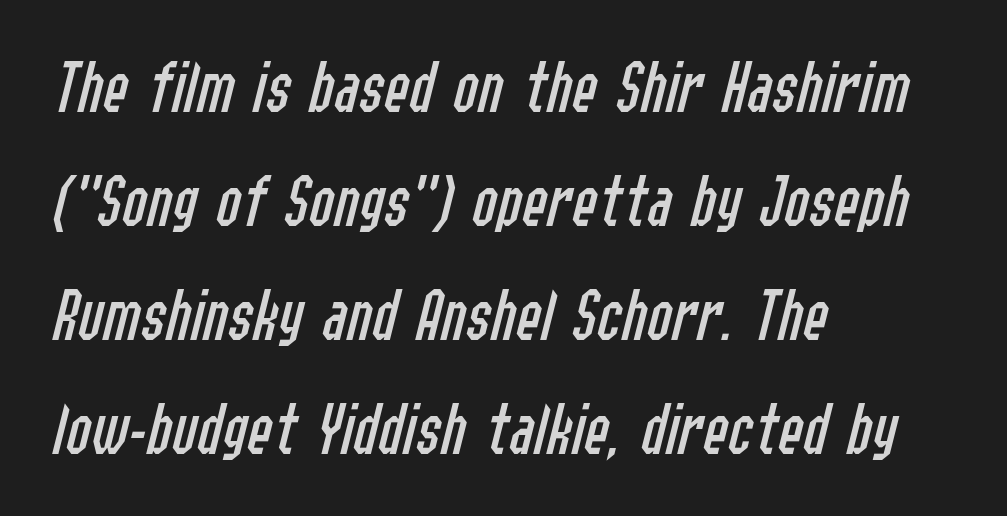
The image shows 75 px regular-weight, condensed type, italic (leaning right); set left-aligned, normal line spacing (1.52x), normal letter spacing, not underlined; low stroke contrast and a medium x-height.
